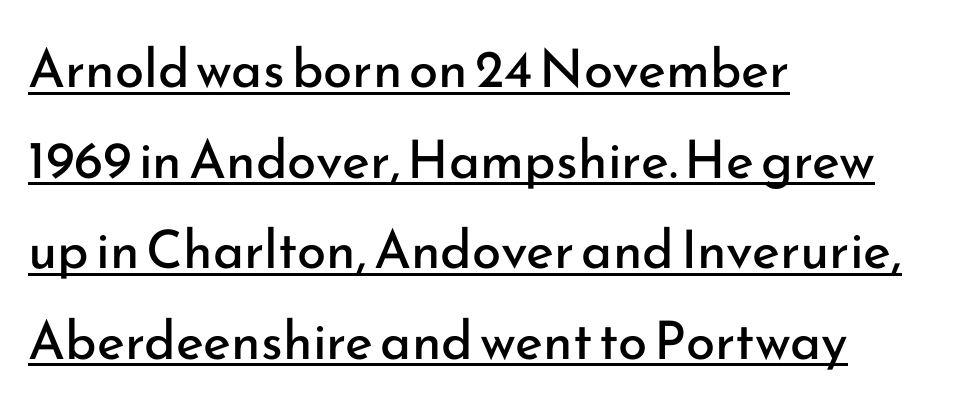
These lines stack with their left ends in a neat column. Is this a fixed-width face? No — the glyphs have proportional, varying widths. This is sans-serif lettering, the kind often seen on screens and signage. The rendered words wear a rule along their underside. You can tell it's not italic because the verticals are truly vertical.
